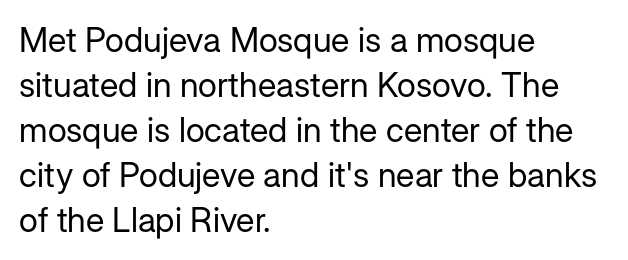
Q: Is the text bold? A: No.
Q: Is the text italic (slanted)? A: No, it is upright.
Q: Is the typeface a serif or a sans-serif typeface? A: Sans-serif.
Q: Is the text underlined? A: No.
Q: How is the paragraph aligned? A: Left-aligned.
Q: Is the spacing between letters normal or unusually wide? A: Normal.
Q: Is the spacing between lines tight, normal or loose? A: Normal.
Q: Width (condensed, normal, or wide)? A: Normal.
Q: Stroke contrast? A: Low.
Q: x-height? A: Medium.
Q: Monospaced? A: No.
